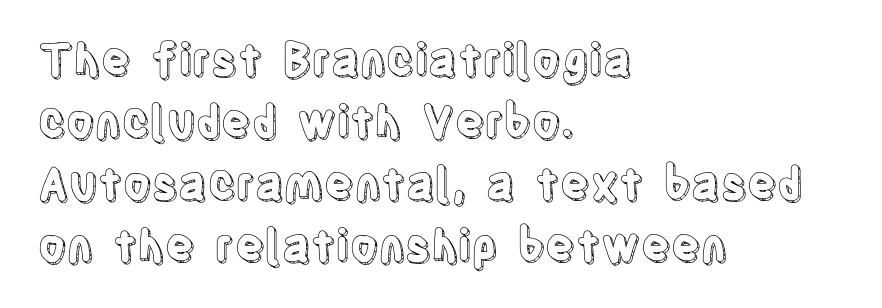
{"italic": "no", "width": "condensed", "x_height": "large", "monospaced": "no", "underline": "no", "align": "left", "line_spacing": "normal", "line_spacing_ratio": 1.41, "letter_spacing": "normal", "letter_spacing_em": 0.0, "glyph_px": 44}
